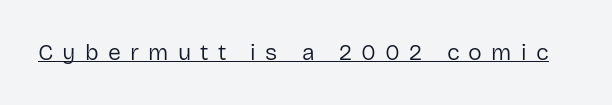
{"italic": "no", "bold": "no", "underline": "yes", "letter_spacing": "wide", "letter_spacing_em": 0.4, "glyph_px": 23}
